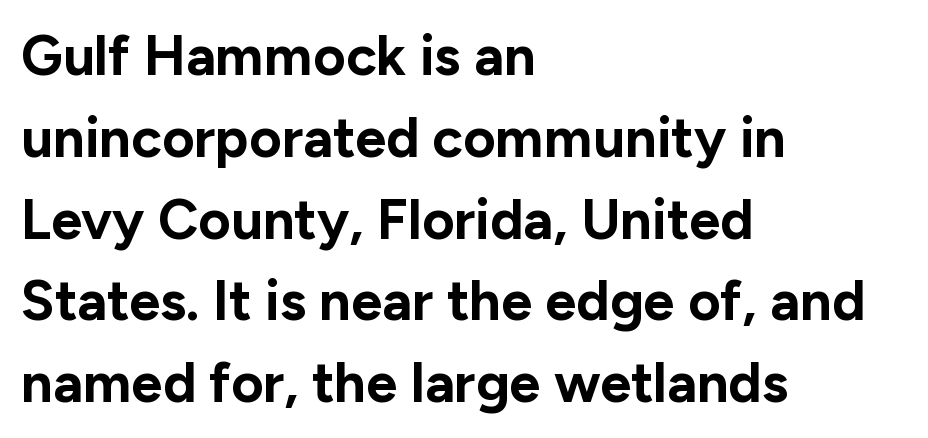
{"serif": "no", "italic": "no", "bold": "yes", "weight": "bold", "width": "normal", "stroke_contrast": "low", "x_height": "medium", "monospaced": "no", "underline": "no", "align": "left", "line_spacing": "normal", "line_spacing_ratio": 1.46, "letter_spacing": "normal", "letter_spacing_em": 0.0, "glyph_px": 56}
